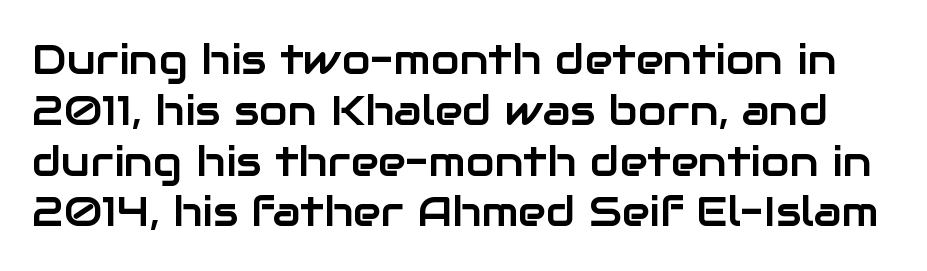
The specimen reads as upright at a glance. This rendering leaves character spacing at its baseline value. Looks like regular typesetting: each glyph gets only the width it needs. The passage shown is not underscored anywhere. Regarding serifs, this sample does without them.
